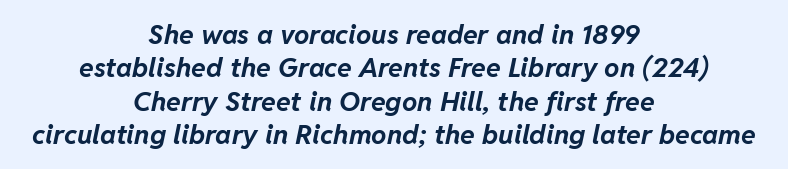
The image shows 27 px bold type, italic (leaning right); set centered, line spacing 1.24x, normal letter spacing, not underlined.
